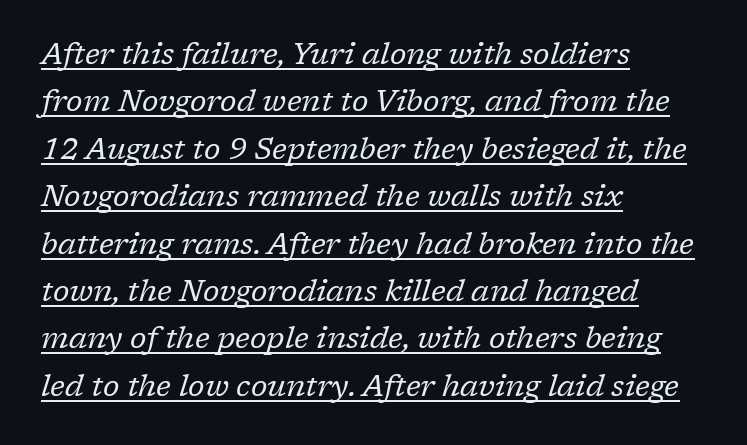
The image shows 30 px regular-weight serif type, italic (leaning right); set left-aligned, normal line spacing (1.58x), normal letter spacing, underlined; low stroke contrast and a medium x-height.
